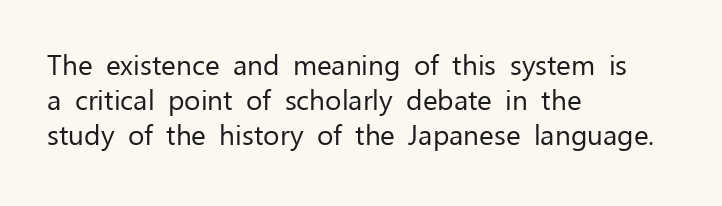
Visually the block forms a straight wall on the left and a jagged coastline on the right. Interline gaps are of average width in this sample. The font family rendered here belongs to the sans-serif group. No chunkiness to these letters — they're not bold. Style check: upright.
